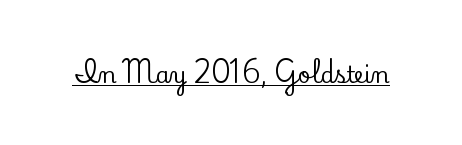
The image shows 22 px text type, upright; set normal letter spacing, underlined.
